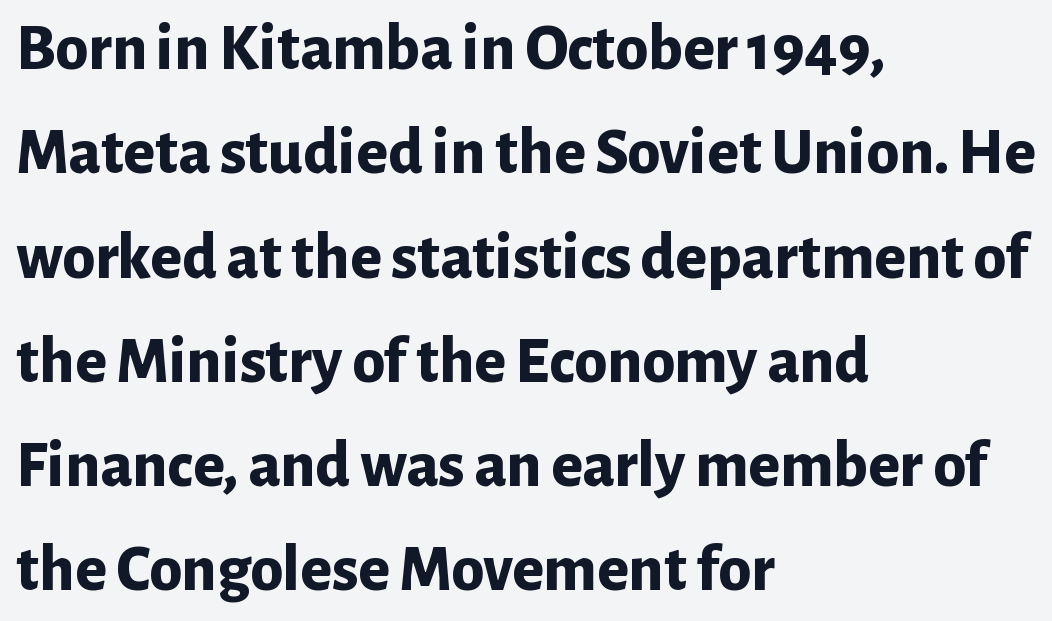
The image shows 66 px bold sans-serif type, upright; set left-aligned, normal line spacing (1.58x), normal letter spacing, not underlined; low stroke contrast and a medium x-height.
